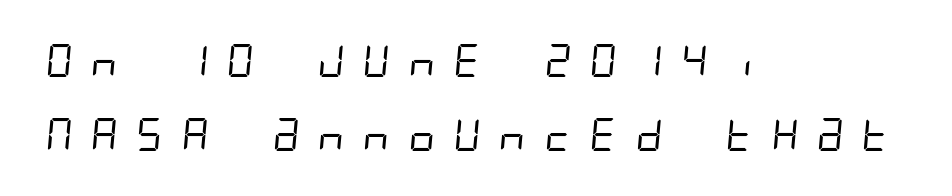
The image shows 33 px regular-weight, condensed sans-serif type; set left-aligned, loose line spacing (2.25x), unusually wide letter spacing (+0.43 em), not underlined; low stroke contrast and a large x-height.
